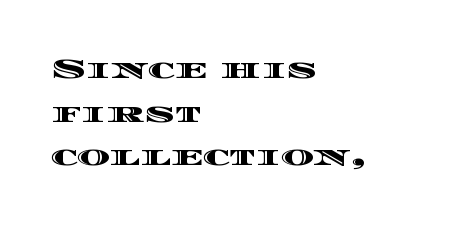
The image shows 28 px wide type, upright; set left-aligned, normal line spacing (1.56x), normal letter spacing, not underlined; a large x-height.
